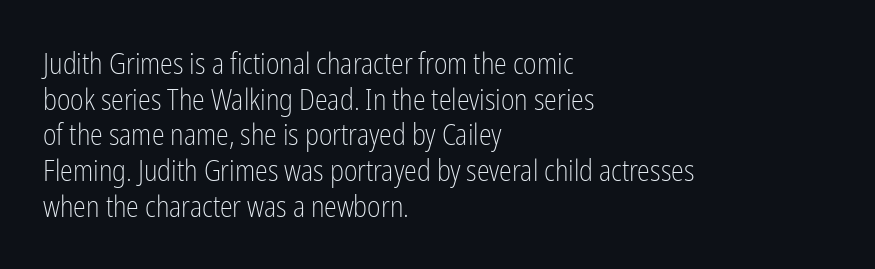
Q: Is the text bold? A: No.
Q: Is the text italic (slanted)? A: No, it is upright.
Q: Is the typeface a serif or a sans-serif typeface? A: Sans-serif.
Q: Is the text underlined? A: No.
Q: How is the paragraph aligned? A: Left-aligned.
Q: Is the spacing between letters normal or unusually wide? A: Normal.
Q: Width (condensed, normal, or wide)? A: Condensed.
Q: Stroke contrast? A: Low.
Q: x-height? A: Medium.
Q: Monospaced? A: No.
